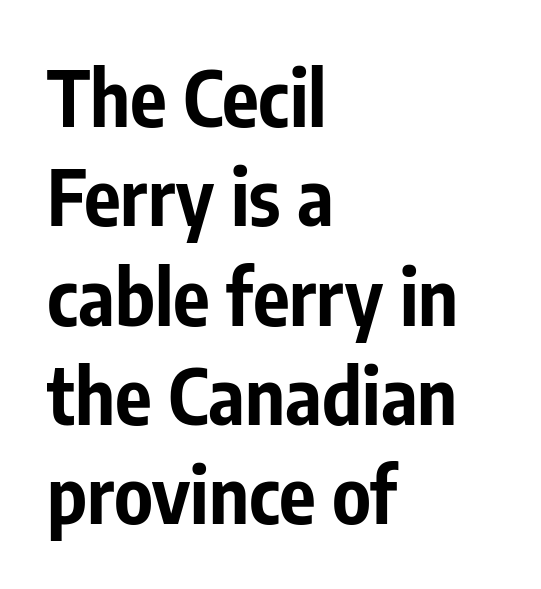
Q: Is the text bold? A: Yes.
Q: Is the text italic (slanted)? A: No, it is upright.
Q: Is the typeface a serif or a sans-serif typeface? A: Sans-serif.
Q: Is the text underlined? A: No.
Q: How is the paragraph aligned? A: Left-aligned.
Q: Is the spacing between letters normal or unusually wide? A: Normal.
Q: Is the spacing between lines tight, normal or loose? A: Normal.
Q: Width (condensed, normal, or wide)? A: Condensed.
Q: Stroke contrast? A: Low.
Q: x-height? A: Medium.
Q: Monospaced? A: No.
